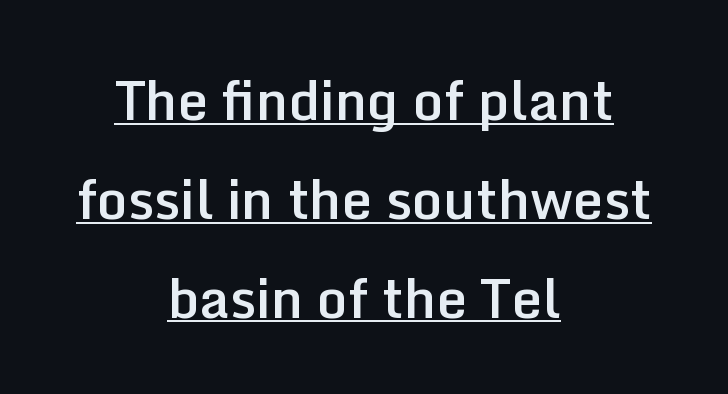
{"serif": "no", "italic": "no", "bold": "semi", "weight": "semibold", "width": "normal", "stroke_contrast": "low", "x_height": "medium", "monospaced": "no", "underline": "yes", "align": "center", "line_spacing_ratio": 1.83, "letter_spacing": "normal", "letter_spacing_em": 0.0, "glyph_px": 54}
